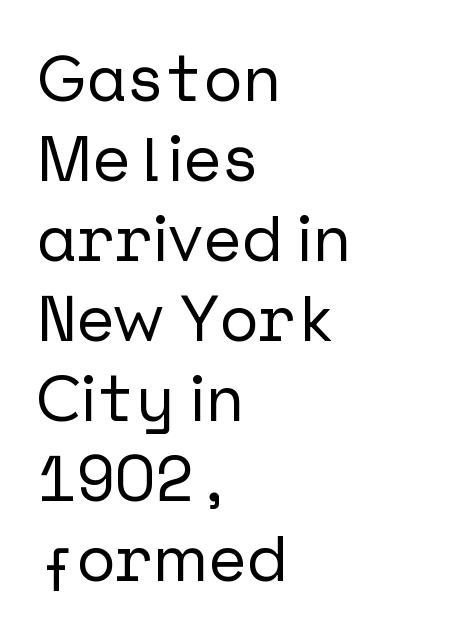
The image shows 65 px sans-serif type, upright; set left-aligned, line spacing 1.23x, normal letter spacing, not underlined; low stroke contrast and a medium x-height.
